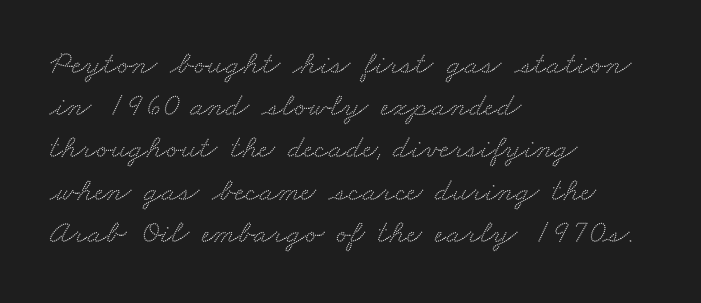
Q: Is the typeface a serif or a sans-serif typeface? A: Serif.
Q: Is the text underlined? A: No.
Q: How is the paragraph aligned? A: Left-aligned.
Q: Is the spacing between letters normal or unusually wide? A: Normal.
Q: Is the spacing between lines tight, normal or loose? A: Normal.
Q: Width (condensed, normal, or wide)? A: Wide.
Q: Stroke contrast? A: Medium.
Q: x-height? A: Small.
Q: Monospaced? A: No.
